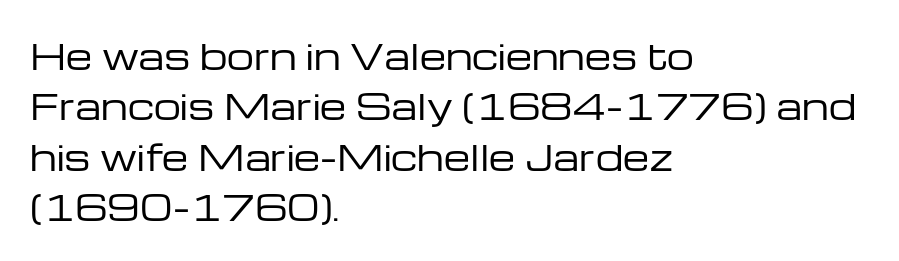
Q: Is the text bold? A: No.
Q: Is the text italic (slanted)? A: No, it is upright.
Q: Is the typeface a serif or a sans-serif typeface? A: Sans-serif.
Q: Is the text underlined? A: No.
Q: How is the paragraph aligned? A: Left-aligned.
Q: Is the spacing between letters normal or unusually wide? A: Normal.
Q: Is the spacing between lines tight, normal or loose? A: Normal.
Q: Width (condensed, normal, or wide)? A: Wide.
Q: Stroke contrast? A: Low.
Q: x-height? A: Medium.
Q: Monospaced? A: No.
